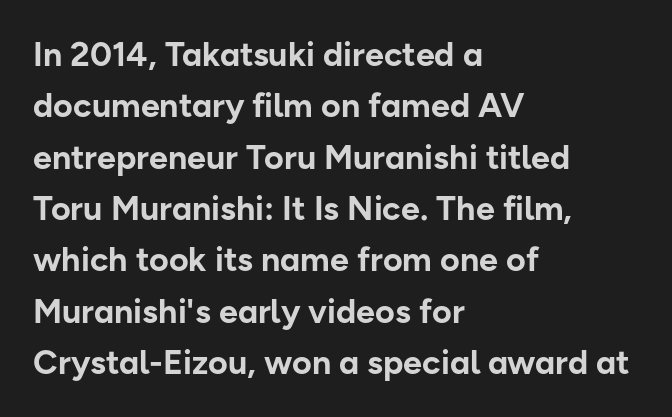
{"serif": "no", "italic": "no", "bold": "yes", "weight": "bold", "width": "normal", "stroke_contrast": "low", "x_height": "medium", "monospaced": "no", "underline": "no", "align": "left", "line_spacing": "normal", "line_spacing_ratio": 1.51, "letter_spacing": "normal", "letter_spacing_em": 0.0, "glyph_px": 34}
